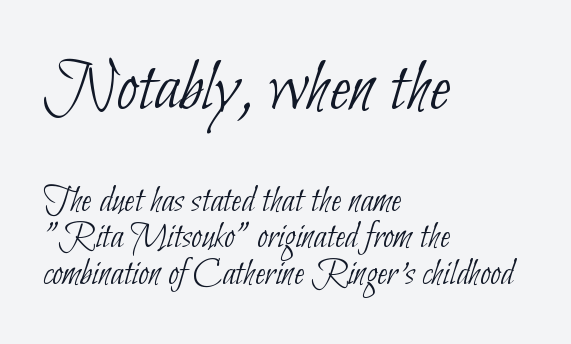
{"serif": "no", "bold": "no", "weight": "thin", "width": "condensed", "stroke_contrast": "low", "x_height": "small", "monospaced": "no", "underline": "no", "align": "left", "line_spacing": "tight", "line_spacing_ratio": 0.97, "letter_spacing": "normal", "letter_spacing_em": 0.0, "larger_block": "first", "size_ratio": 2.0, "glyph_px": 76}
